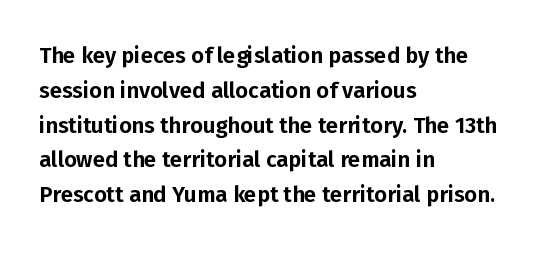
The image shows 22 px text type, upright; set left-aligned, normal line spacing (1.58x), normal letter spacing, not underlined.
